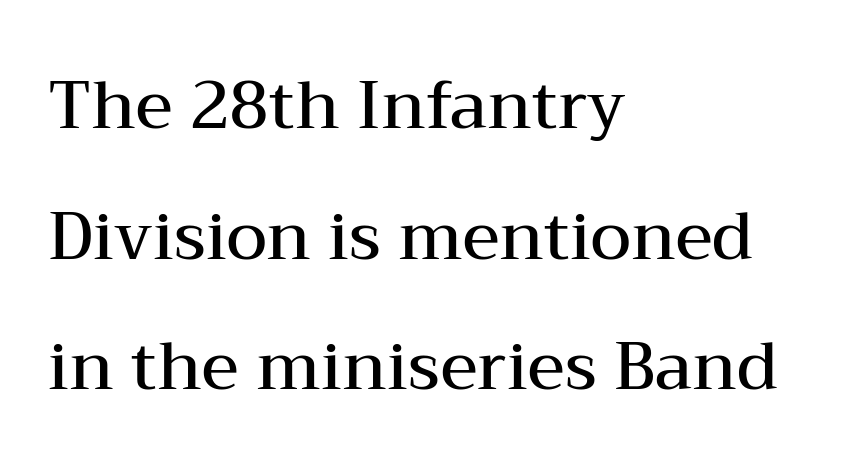
Character widths vary here, with narrow letters taking less room than wide ones. Summary of weight: moderately heavy, a semibold. A typesetter would call this zero additional tracking. This sample is left-justified, so line endings fall wherever the words run out. This sample uses an upright cut, with every glyph sitting square on the baseline.
